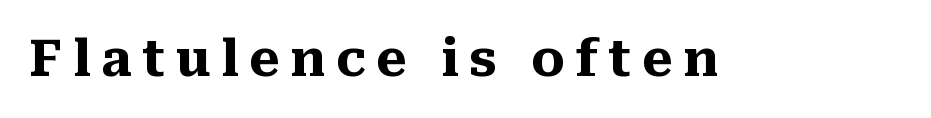
Q: Is the text bold? A: Yes.
Q: Is the text italic (slanted)? A: No, it is upright.
Q: Is the typeface a serif or a sans-serif typeface? A: Serif.
Q: Is the text underlined? A: No.
Q: Is the spacing between letters normal or unusually wide? A: Unusually wide.
Q: Width (condensed, normal, or wide)? A: Normal.
Q: Stroke contrast? A: Medium.
Q: x-height? A: Medium.
Q: Monospaced? A: No.
